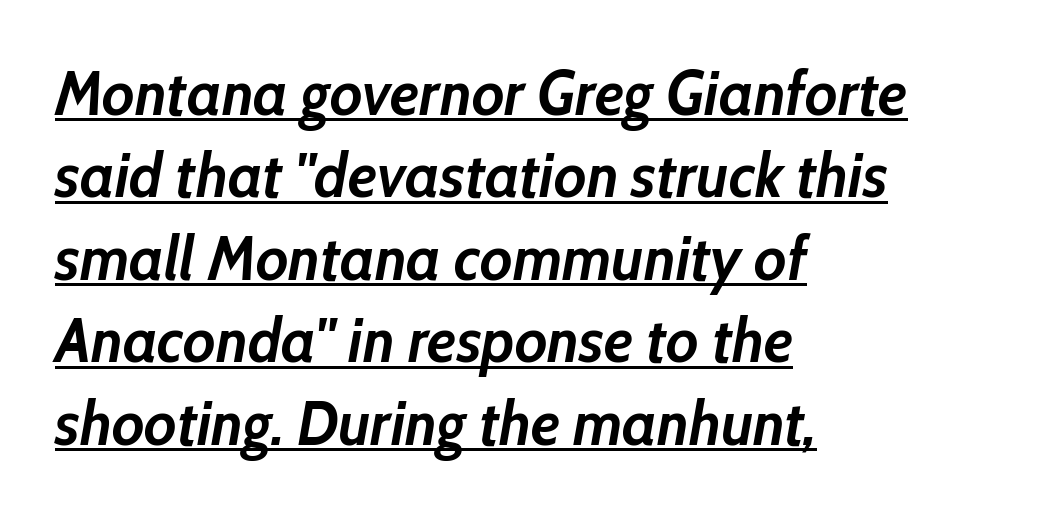
I'd describe the lettering as bold — thick and assertive. Check the space under the baseline: a stroke is drawn there. How are the letters spaced? Ordinarily, with no added tracking. The paragraph shown leans on its left margin. The lines sit at an ordinary, default distance from one another.
